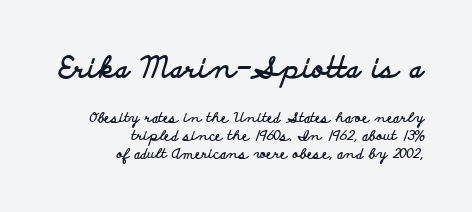
{"serif": "no", "bold": "yes", "weight": "bold", "width": "wide", "stroke_contrast": "low", "x_height": "small", "monospaced": "no", "underline": "no", "align": "right", "line_spacing": "normal", "line_spacing_ratio": 1.27, "letter_spacing": "normal", "letter_spacing_em": 0.0, "larger_block": "first", "size_ratio": 2.07, "glyph_px": 29}
